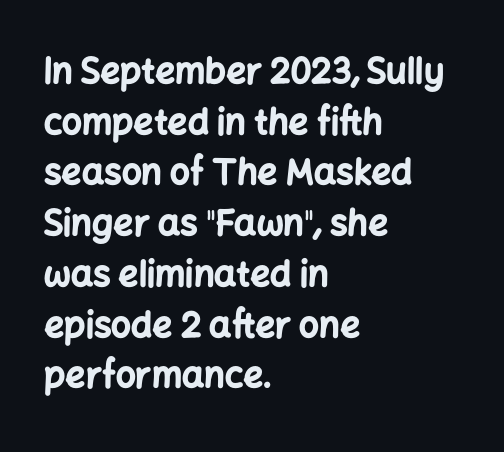
{"serif": "no", "italic": "no", "bold": "yes", "weight": "bold", "width": "normal", "stroke_contrast": "low", "x_height": "medium", "monospaced": "no", "underline": "no", "align": "left", "line_spacing": "normal", "line_spacing_ratio": 1.45, "letter_spacing": "normal", "letter_spacing_em": 0.0, "glyph_px": 35}
